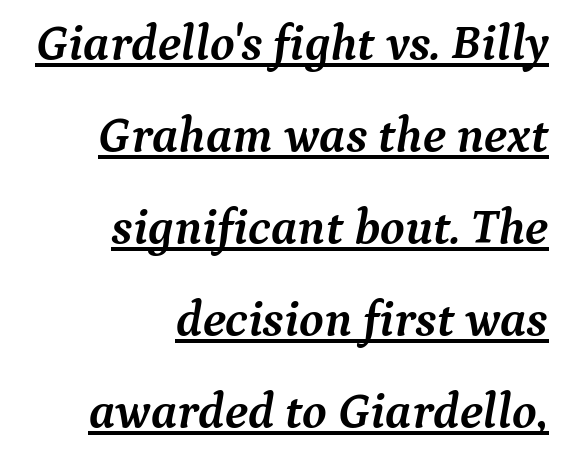
Default kerning and tracking; the words read as compact shapes. A dark, heavy texture on the line: the type is bold. This rendering employs a face with finishing strokes, i.e., a serif. Italic: yes, the glyphs are oblique. Varying glyph widths throughout — classic text-font behaviour. Caption: lettering with a line underneath.
